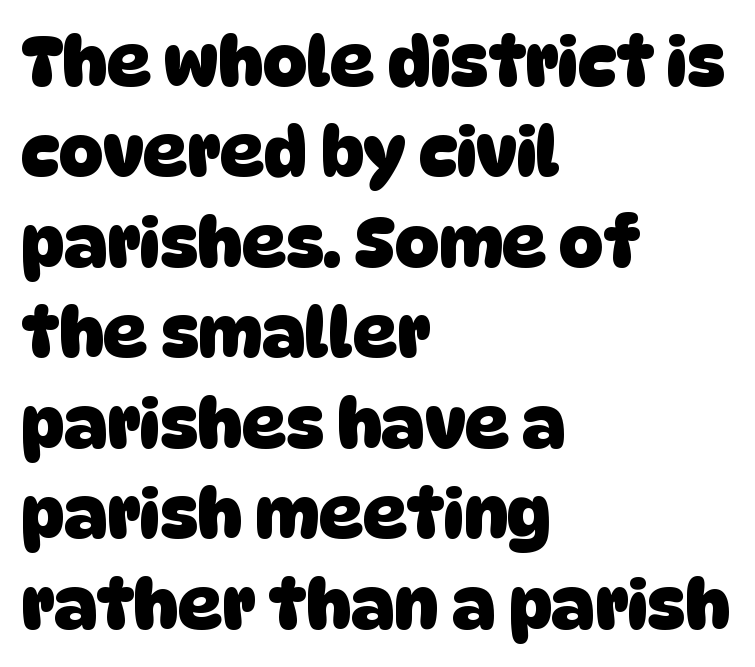
{"serif": "no", "bold": "yes", "weight": "heavy", "width": "normal", "stroke_contrast": "low", "x_height": "large", "monospaced": "no", "underline": "no", "align": "left", "line_spacing": "normal", "line_spacing_ratio": 1.33, "letter_spacing": "normal", "letter_spacing_em": 0.0, "glyph_px": 68}
